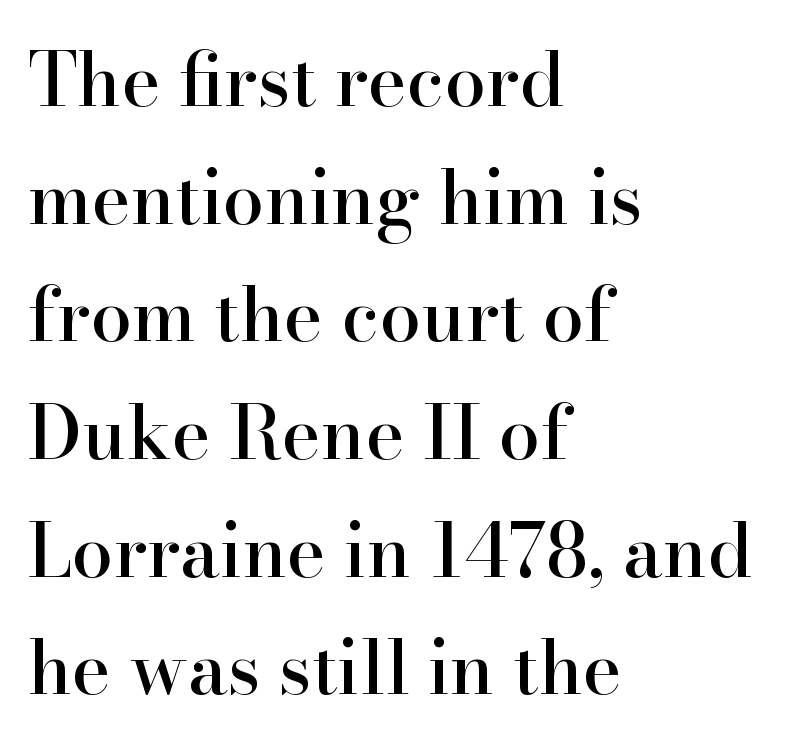
{"serif": "yes", "italic": "no", "width": "normal", "stroke_contrast": "high", "x_height": "small", "monospaced": "no", "underline": "no", "align": "left", "line_spacing": "normal", "line_spacing_ratio": 1.59, "letter_spacing": "normal", "letter_spacing_em": 0.0, "glyph_px": 74}
